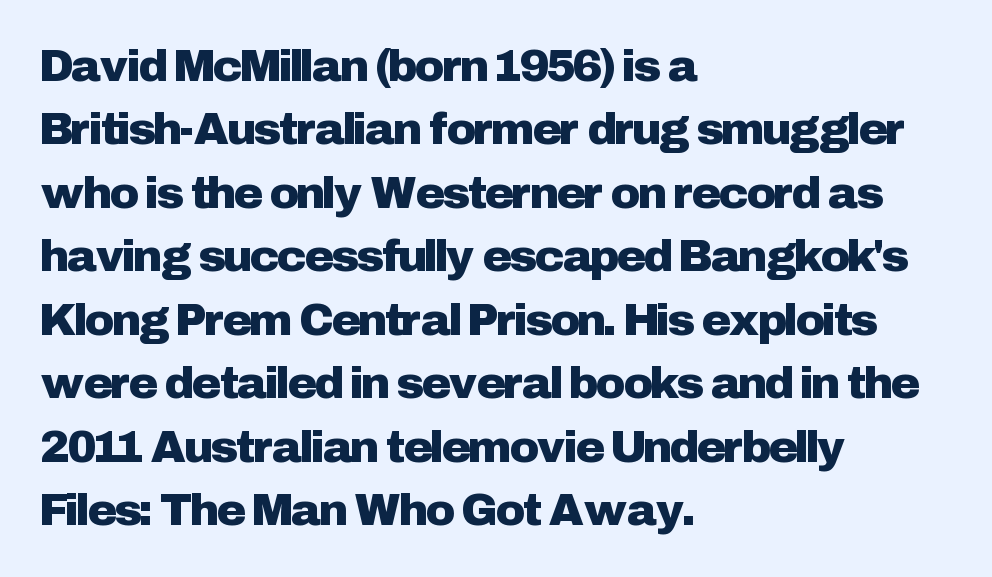
The image shows 45 px sans-serif type, upright; set left-aligned, normal line spacing (1.41x), normal letter spacing, not underlined; low stroke contrast and a medium x-height.
